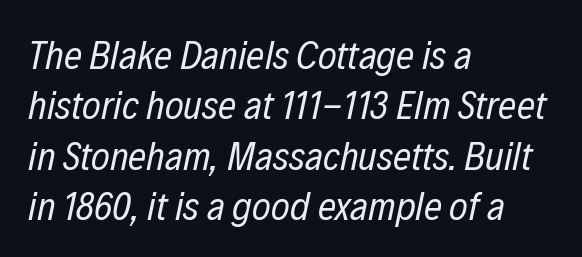
{"italic": "yes", "lean": "right", "slant_degrees": 12, "bold": "no", "weight": "regular", "width": "condensed", "stroke_contrast": "low", "x_height": "medium", "monospaced": "no", "underline": "no", "align": "left", "line_spacing": "normal", "line_spacing_ratio": 1.26, "letter_spacing": "normal", "letter_spacing_em": 0.0, "glyph_px": 40}
